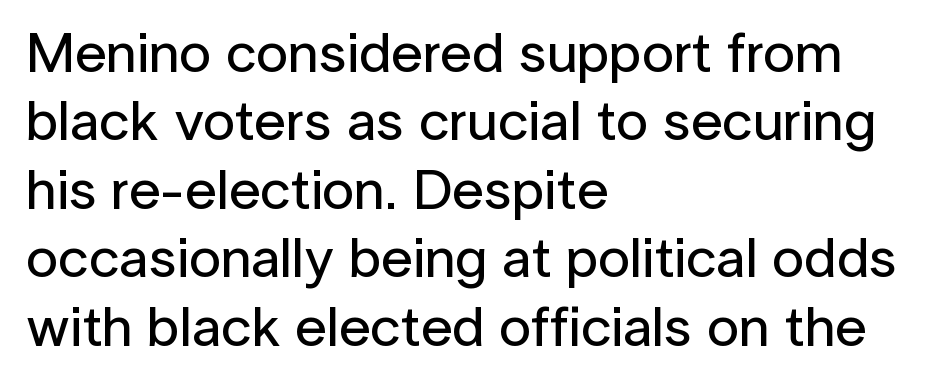
The face used here is a sans, in the tradition of grotesques and geometrics. Character widths vary here, with narrow letters taking less room than wide ones. These lines stack with their left ends in a neat column. In terms of posture, this sample is upright. Default kerning and tracking; the words read as compact shapes.
